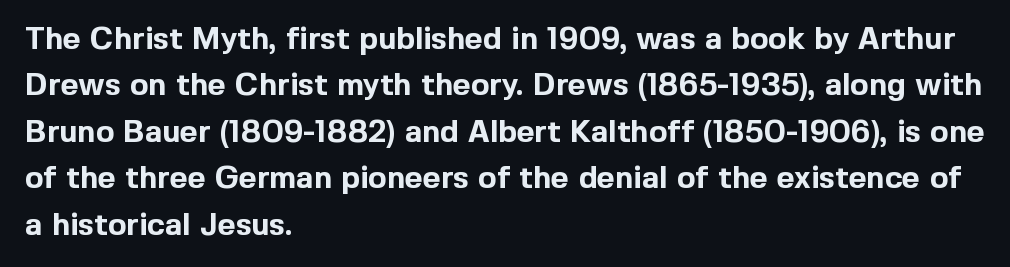
You can tell from the bare stems that sans-serif type was used. Strokes here are thick enough to call this a true bold. The lettering stays uniformly vertical, giving the passage a roman look. The specimen omits any rule beneath the text block's lines. In CSS terms this would be text-align: left. The passage shown is typed in a proportional face where columns would drift.
